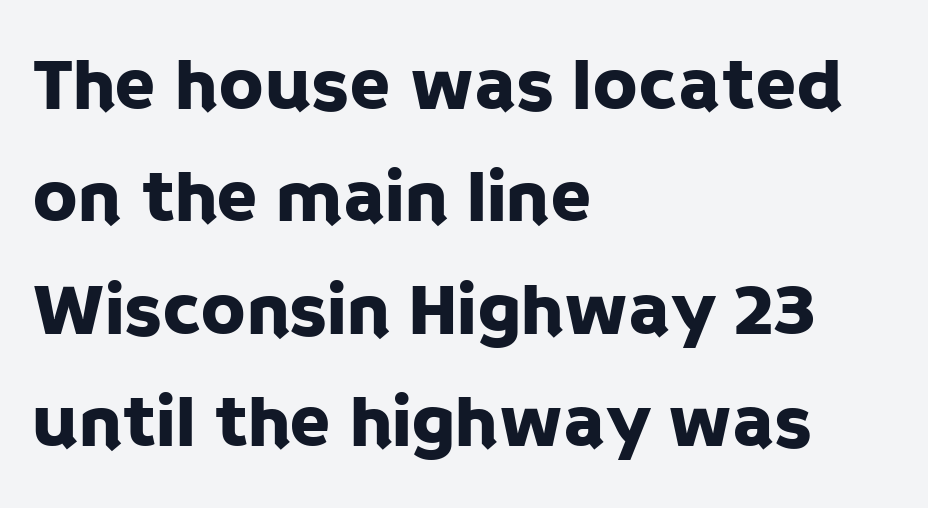
Tracking value appears to be zero — textbook default spacing. The letters stand straight up with perfectly vertical stems. The space directly below the letters is spotless. Is this a fixed-width face? No — the glyphs have proportional, varying widths.
